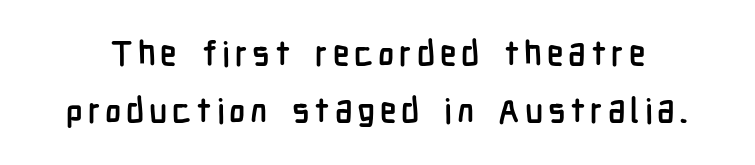
Q: Is the text bold? A: Yes.
Q: Is the text italic (slanted)? A: No, it is upright.
Q: Is the typeface a serif or a sans-serif typeface? A: Sans-serif.
Q: Is the text underlined? A: No.
Q: Is the spacing between lines tight, normal or loose? A: Normal.
Q: Width (condensed, normal, or wide)? A: Condensed.
Q: Stroke contrast? A: Low.
Q: x-height? A: Medium.
Q: Monospaced? A: No.
